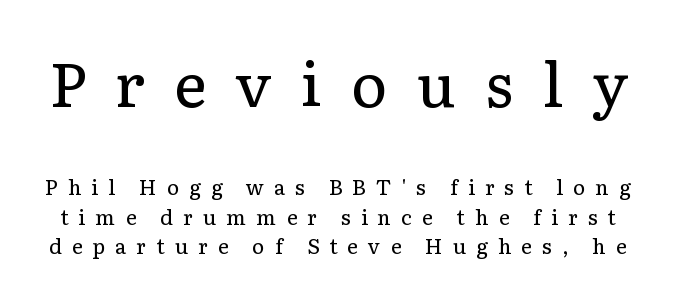
{"serif": "yes", "italic": "no", "bold": "no", "weight": "regular", "width": "normal", "stroke_contrast": "low", "x_height": "medium", "monospaced": "no", "underline": "no", "line_spacing": "normal", "line_spacing_ratio": 1.4, "letter_spacing": "wide", "letter_spacing_em": 0.47, "larger_block": "first", "size_ratio": 2.95, "glyph_px": 62}
